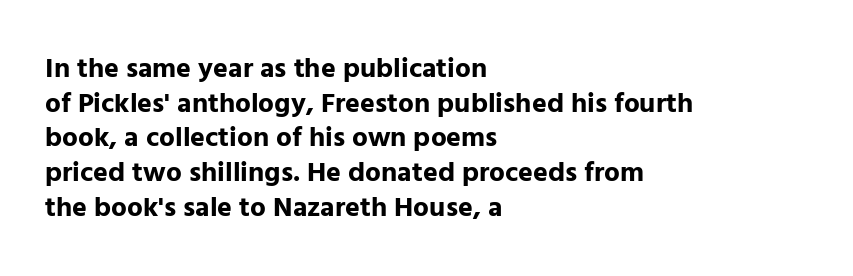
The image shows 28 px bold sans-serif type, upright; set left-aligned, line spacing 1.24x, normal letter spacing, not underlined; low stroke contrast and a medium x-height.
